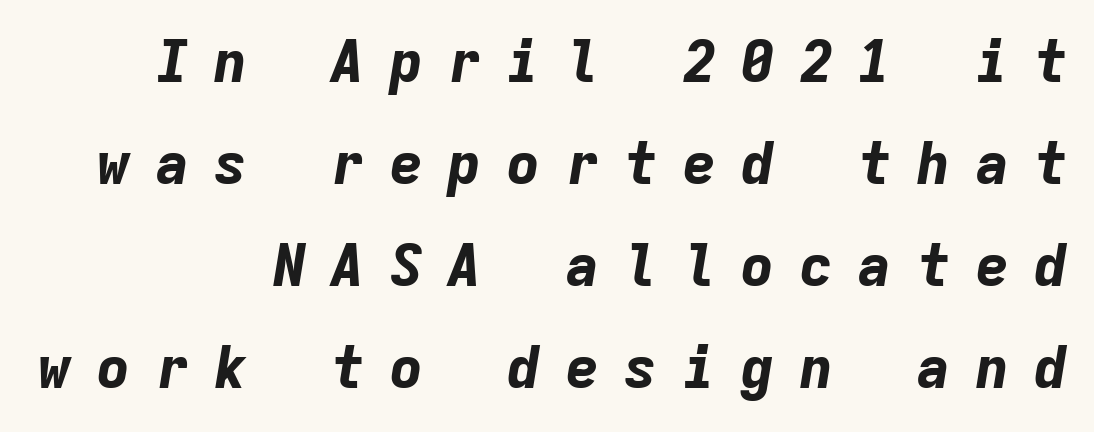
Q: Is the text bold? A: Yes.
Q: Is the text italic (slanted)? A: Yes, it leans right by about 9 degrees.
Q: Is the text underlined? A: No.
Q: How is the paragraph aligned? A: Right-aligned.
Q: Is the spacing between letters normal or unusually wide? A: Unusually wide.
Q: Width (condensed, normal, or wide)? A: Normal.
Q: Stroke contrast? A: Low.
Q: x-height? A: Medium.
Q: Monospaced? A: Yes.
